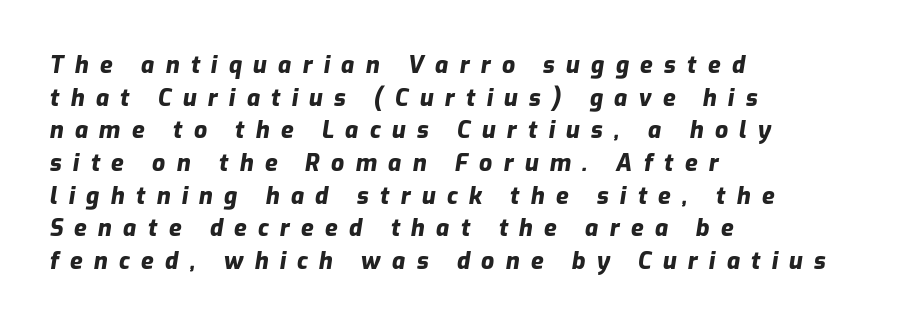
The image shows 23 px bold type, italic (leaning right); set left-aligned, normal line spacing (1.42x), unusually wide letter spacing (+0.49 em), not underlined.
